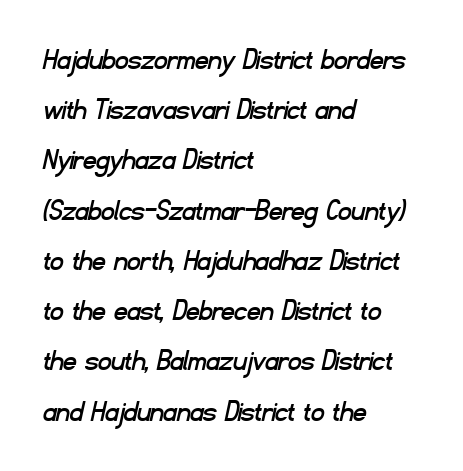
The image shows 32 px sans-serif type; set left-aligned, normal line spacing (1.57x), normal letter spacing, not underlined; low stroke contrast and a small x-height.
